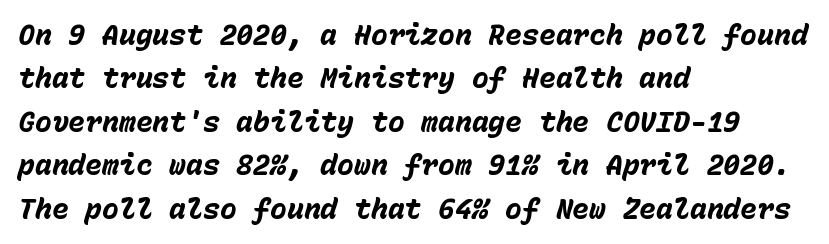
{"italic": "yes", "lean": "right", "slant_degrees": 15, "bold": "yes", "weight": "heavy", "width": "normal", "stroke_contrast": "low", "x_height": "medium", "monospaced": "yes", "underline": "no", "align": "left", "line_spacing": "normal", "line_spacing_ratio": 1.55, "letter_spacing": "normal", "letter_spacing_em": 0.0, "glyph_px": 28}
